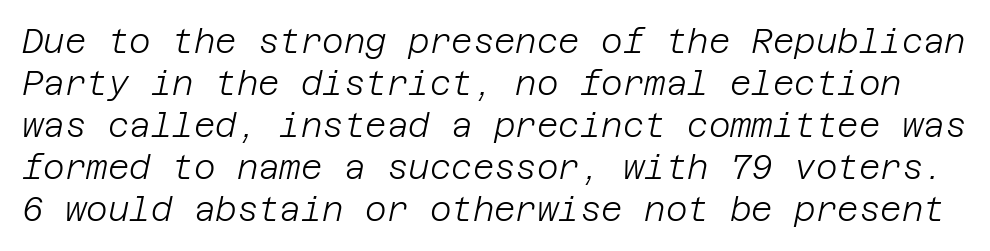
Q: Is the text bold? A: No.
Q: Is the text italic (slanted)? A: Yes, it leans right by about 12 degrees.
Q: Is the text underlined? A: No.
Q: Is the spacing between letters normal or unusually wide? A: Normal.
Q: Is the spacing between lines tight, normal or loose? A: Normal.
Q: Width (condensed, normal, or wide)? A: Normal.
Q: Stroke contrast? A: Low.
Q: x-height? A: Large.
